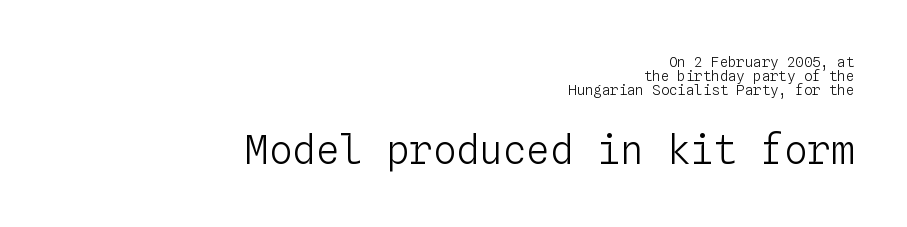
Q: Is the text bold? A: No.
Q: Is the text italic (slanted)? A: No, it is upright.
Q: Is the text underlined? A: No.
Q: How is the paragraph aligned? A: Right-aligned.
Q: Is the spacing between letters normal or unusually wide? A: Normal.
Q: Is the spacing between lines tight, normal or loose? A: Tight.
Q: Which block of text is set in a larger size, the first (top) or the second (bottom)? A: The second (bottom) one.
Q: Width (condensed, normal, or wide)? A: Normal.
Q: Stroke contrast? A: Low.
Q: x-height? A: Medium.
Q: Monospaced? A: Yes.
